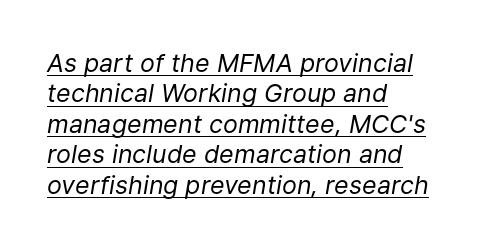
{"italic": "yes", "lean": "right", "slant_degrees": 9, "bold": "no", "underline": "yes", "align": "left", "line_spacing_ratio": 1.22, "letter_spacing": "normal", "letter_spacing_em": 0.0, "glyph_px": 25}
